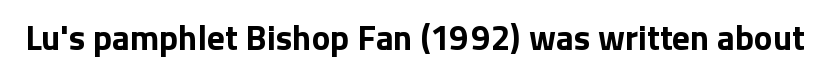
The image shows 35 px bold sans-serif type, upright; set normal letter spacing, not underlined; low stroke contrast and a medium x-height.
